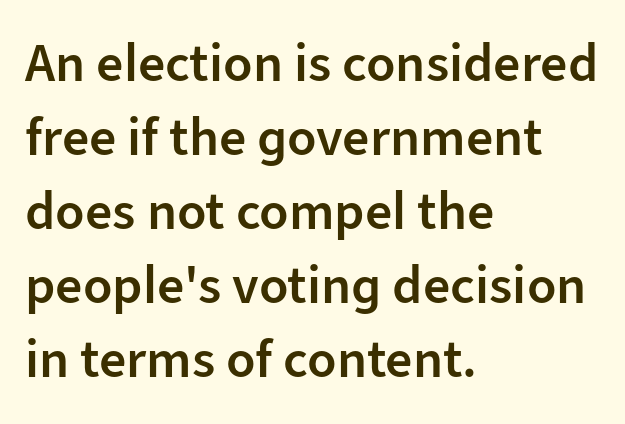
{"serif": "no", "italic": "no", "bold": "semi", "weight": "semibold", "width": "normal", "stroke_contrast": "low", "x_height": "medium", "monospaced": "no", "underline": "no", "align": "left", "line_spacing": "normal", "line_spacing_ratio": 1.37, "letter_spacing": "normal", "letter_spacing_em": 0.0, "glyph_px": 54}
